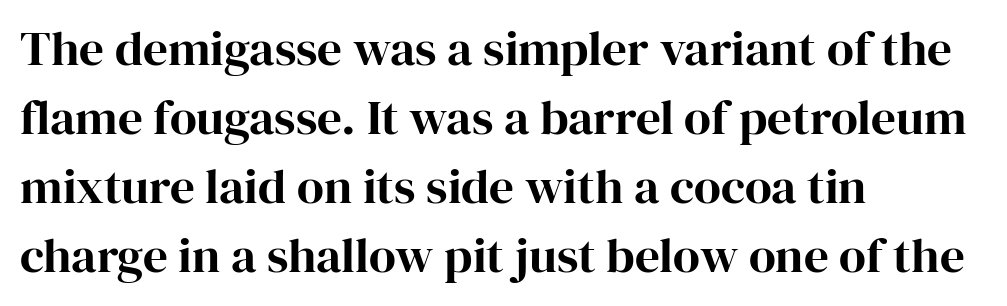
The image shows 49 px serif type, upright; set left-aligned, normal line spacing (1.41x), normal letter spacing, not underlined; high stroke contrast and a medium x-height.
